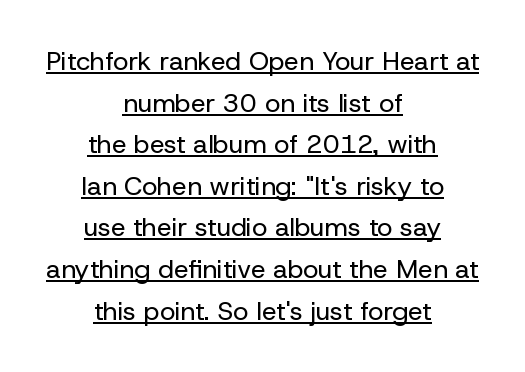
The image shows 26 px text type, upright; set centered, normal line spacing (1.6x), normal letter spacing, underlined.
